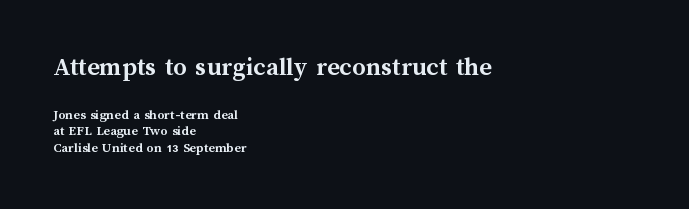
The face used here is rendered with its standard letterfit. This is roman type, the default non-slanted kind. Letters rest on an invisible, unmarked baseline. Reading top to bottom, the characters get smaller at the block break. The glyphs have the mass of a bold cut.
